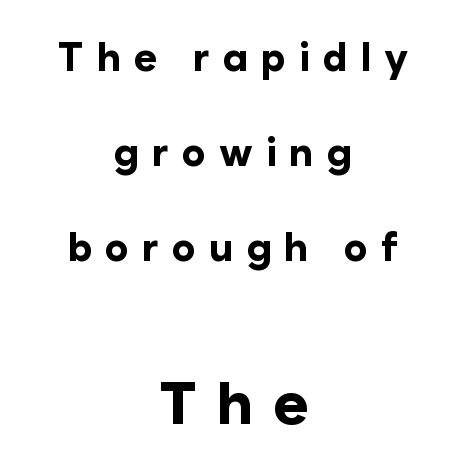
The image shows 60 px bold sans-serif type, upright; set centered, loose line spacing (2.38x), unusually wide letter spacing (+0.32 em), not underlined; the second (bottom) block is 1.5x larger; low stroke contrast and a medium x-height.
